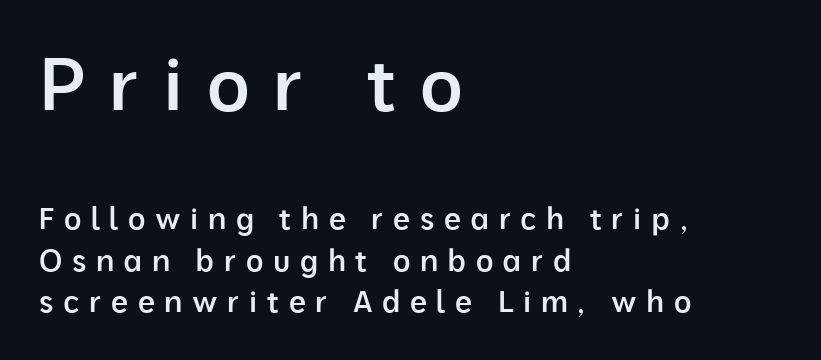
The image shows 74 px semibold sans-serif type, upright; set left-aligned, normal line spacing (1.38x), unusually wide letter spacing (+0.32 em), not underlined; the first (top) block is 2.47x larger; low stroke contrast and a medium x-height.
